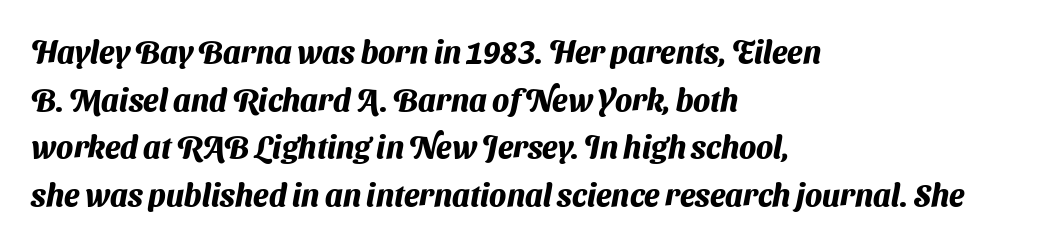
The image shows 31 px heavy sans-serif type; set left-aligned, normal line spacing (1.54x), normal letter spacing, not underlined; medium stroke contrast and a medium x-height.
